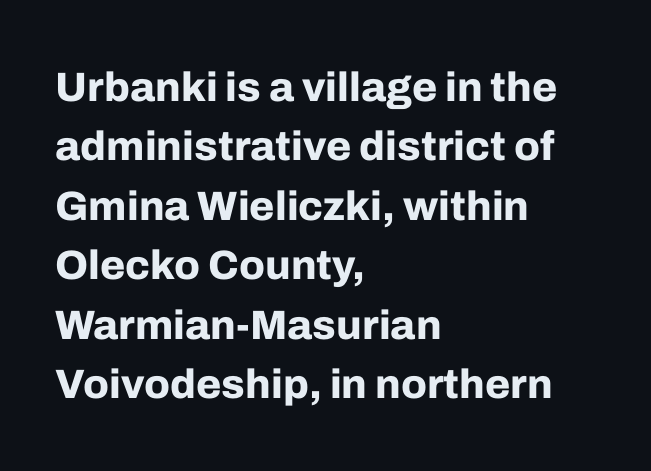
Notice how descenders clear the ascenders below comfortably — that's standard leading. The letters stand straight up with perfectly vertical stems. This is heavy type, rendered in bold. A typesetter would call this proportional, since set widths differ per character. The foot of each line stays bare and open.
